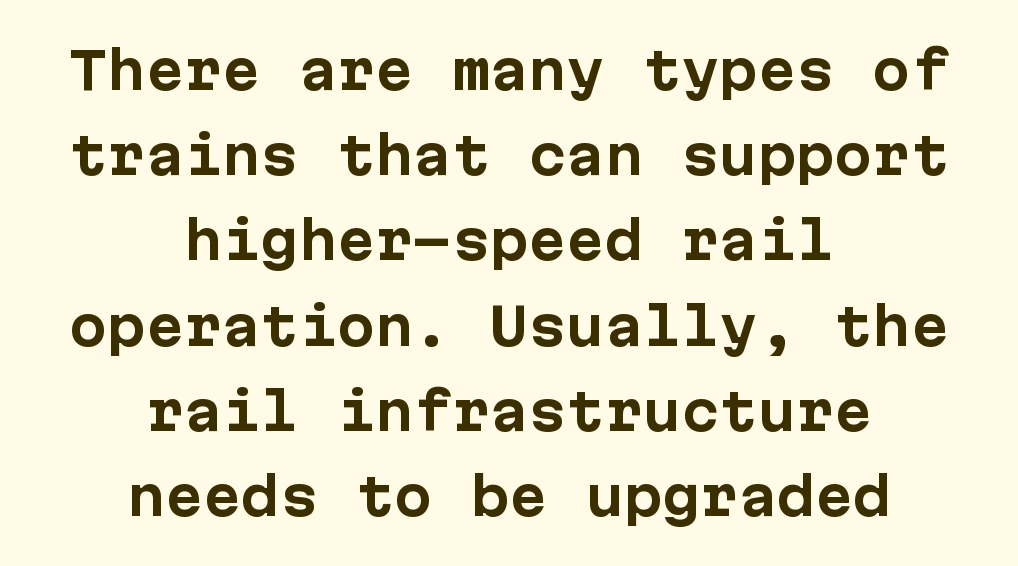
The image shows 51 px bold sans-serif type, upright; set centered, normal line spacing (1.67x), normal letter spacing, not underlined; low stroke contrast and a medium x-height.
